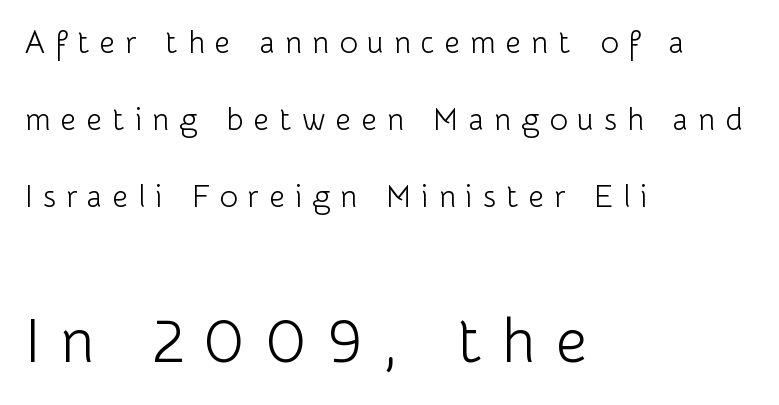
Q: Is the text bold? A: No.
Q: Is the text italic (slanted)? A: No, it is upright.
Q: Is the typeface a serif or a sans-serif typeface? A: Sans-serif.
Q: Is the text underlined? A: No.
Q: How is the paragraph aligned? A: Left-aligned.
Q: Is the spacing between letters normal or unusually wide? A: Unusually wide.
Q: Is the spacing between lines tight, normal or loose? A: Loose.
Q: Which block of text is set in a larger size, the first (top) or the second (bottom)? A: The second (bottom) one.
Q: Width (condensed, normal, or wide)? A: Normal.
Q: Stroke contrast? A: Low.
Q: x-height? A: Medium.
Q: Monospaced? A: No.
